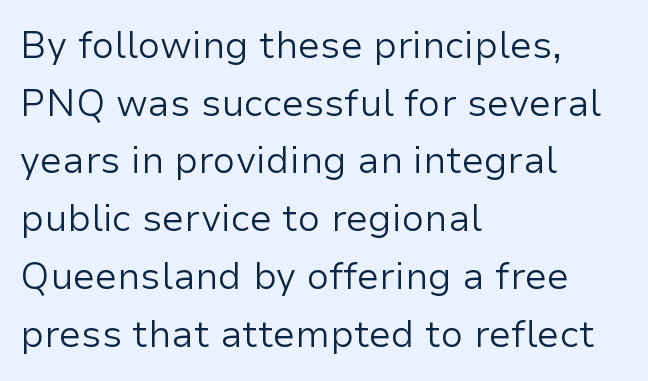
{"serif": "no", "italic": "no", "bold": "no", "weight": "regular", "width": "normal", "stroke_contrast": "low", "x_height": "medium", "monospaced": "no", "underline": "no", "align": "left", "line_spacing": "normal", "line_spacing_ratio": 1.56, "letter_spacing": "normal", "letter_spacing_em": 0.0, "glyph_px": 37}
